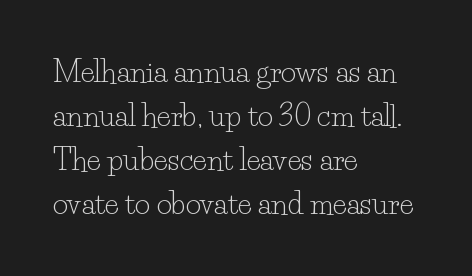
{"serif": "yes", "italic": "no", "bold": "no", "weight": "light", "width": "normal", "stroke_contrast": "low", "x_height": "small", "monospaced": "no", "underline": "no", "align": "left", "line_spacing": "normal", "line_spacing_ratio": 1.52, "letter_spacing": "normal", "letter_spacing_em": 0.0, "glyph_px": 29}
